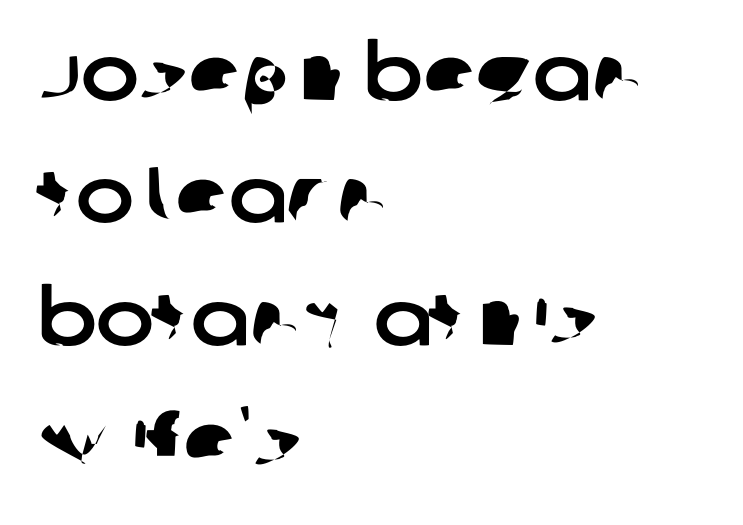
The image shows 78 px sans-serif type; set left-aligned, normal line spacing (1.57x), normal letter spacing, not underlined; low stroke contrast and a large x-height.
